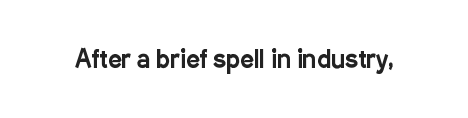
The image shows 24 px text type, upright; set normal letter spacing, not underlined.
